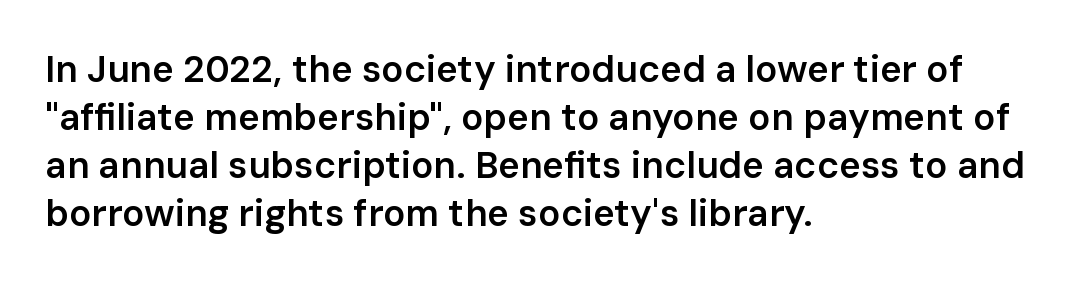
No extra tracking has been applied to these lines. Looks like regular typesetting: each glyph gets only the width it needs. Do the letters lean? They stand straight. The typesetter chose a ragged-right arrangement here. The leading is moderate, giving the passage an even texture.
